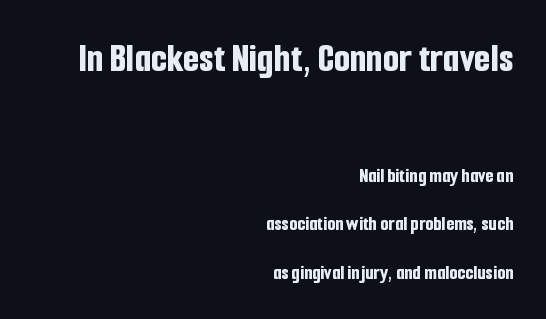
The image shows 42 px bold, condensed sans-serif type, upright; set right-aligned, loose line spacing (2.3x), normal letter spacing, not underlined; the first (top) block is 2.0x larger; low stroke contrast and a medium x-height.
